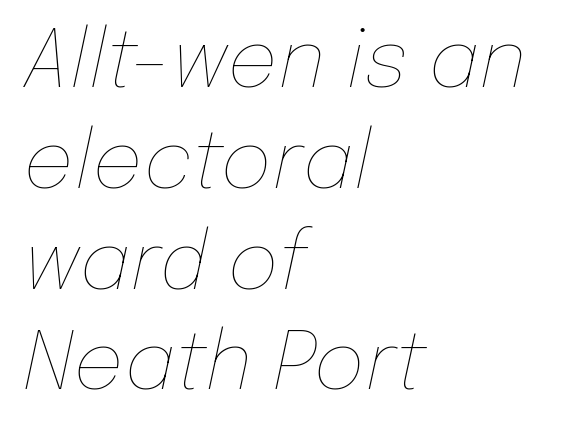
Q: Is the text bold? A: No.
Q: Is the text italic (slanted)? A: Yes, it leans right by about 12 degrees.
Q: Is the text underlined? A: No.
Q: How is the paragraph aligned? A: Left-aligned.
Q: Is the spacing between letters normal or unusually wide? A: Normal.
Q: Is the spacing between lines tight, normal or loose? A: Normal.
Q: Width (condensed, normal, or wide)? A: Normal.
Q: Stroke contrast? A: Low.
Q: x-height? A: Medium.
Q: Monospaced? A: No.
